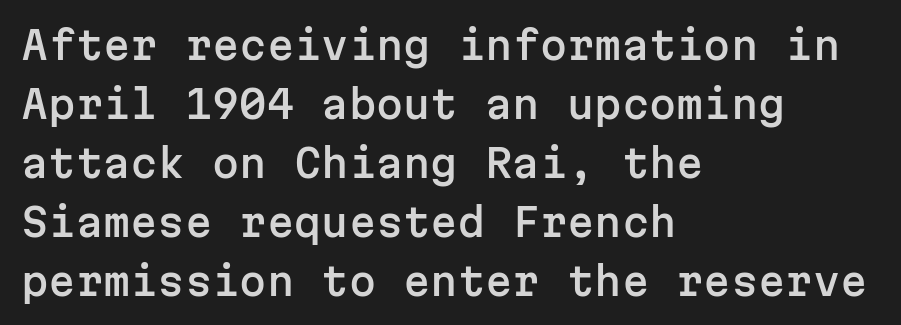
Rows of type keep a routine distance in the vertical direction. Examine the stroke ends and you'll find no serifs. Unlike italic type, these characters show no tilt at all. The passage is arranged the way most books set body copy — flush left. A bare baseline throughout the passage.
